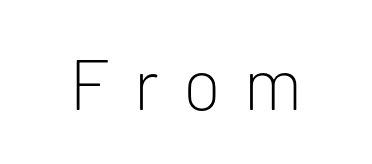
This rendering features lettering with no underline. Glyph-to-glyph distance is far greater than everyday printed text. No extra ink here — the face is not bold. Note the varied advance widths — an 'i' is clearly narrower than an 'm'.
